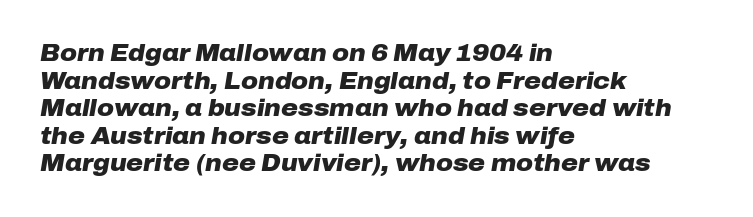
Q: Is the text bold? A: Yes.
Q: Is the text italic (slanted)? A: Yes, it leans right by about 10 degrees.
Q: Is the text underlined? A: No.
Q: How is the paragraph aligned? A: Left-aligned.
Q: Is the spacing between letters normal or unusually wide? A: Normal.
